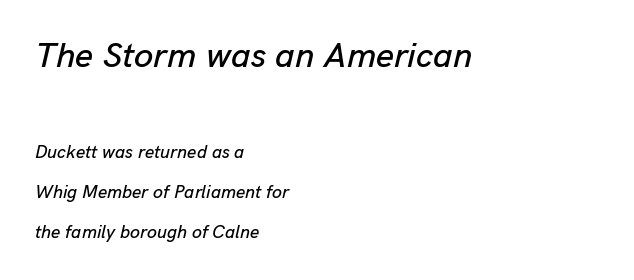
The image shows 35 px text type, italic (leaning right); set left-aligned, loose line spacing (2.23x), normal letter spacing, not underlined; the first (top) block is 1.94x larger; low stroke contrast and a medium x-height.
